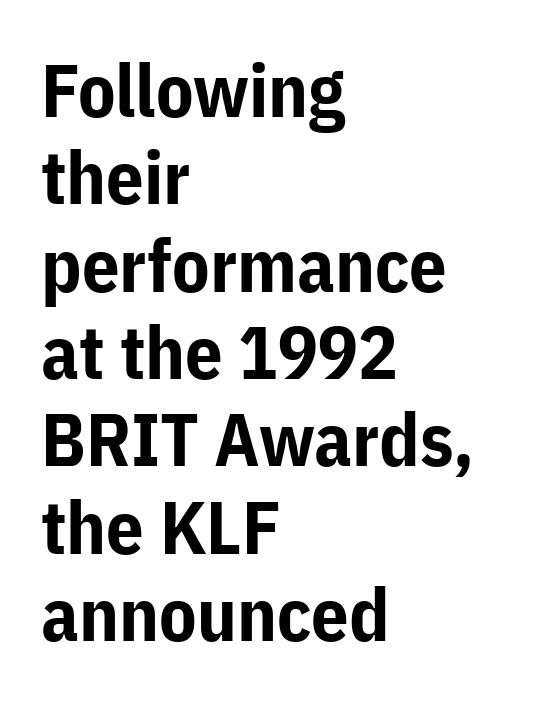
Q: Is the text bold? A: Yes.
Q: Is the text italic (slanted)? A: No, it is upright.
Q: Is the typeface a serif or a sans-serif typeface? A: Sans-serif.
Q: Is the text underlined? A: No.
Q: How is the paragraph aligned? A: Left-aligned.
Q: Is the spacing between letters normal or unusually wide? A: Normal.
Q: Width (condensed, normal, or wide)? A: Normal.
Q: Stroke contrast? A: Low.
Q: x-height? A: Medium.
Q: Monospaced? A: No.
